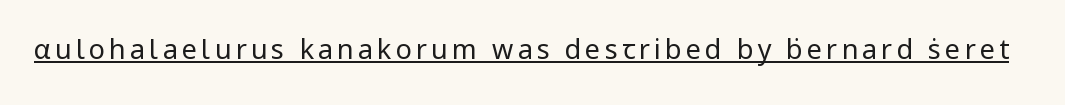
{"italic": "no", "bold": "no", "underline": "yes", "glyph_px": 27}
